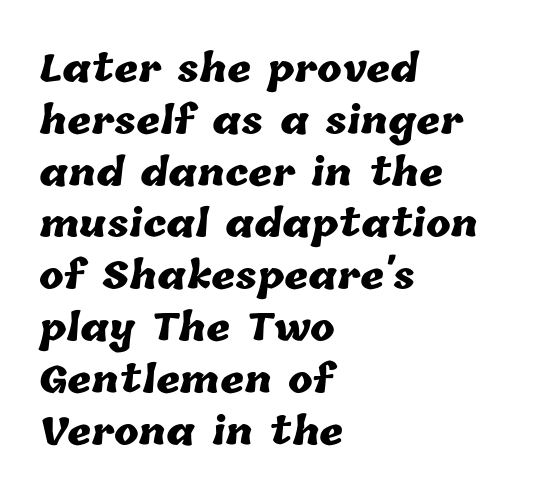
The passage shown is typed in a proportional face where columns would drift. In CSS terms this would be text-align: left. The rendering keeps characters at their native spacing. The space between consecutive lines is moderate.
